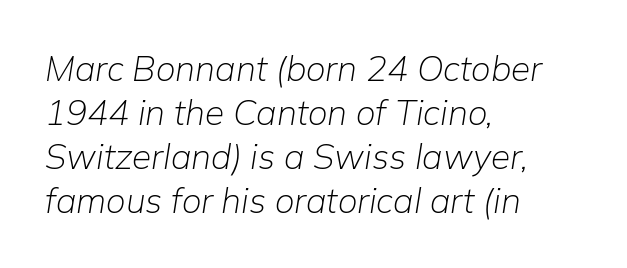
Q: Is the text bold? A: No.
Q: Is the text italic (slanted)? A: Yes, it leans right by about 9 degrees.
Q: Is the text underlined? A: No.
Q: How is the paragraph aligned? A: Left-aligned.
Q: Is the spacing between letters normal or unusually wide? A: Normal.
Q: Is the spacing between lines tight, normal or loose? A: Normal.
Q: Width (condensed, normal, or wide)? A: Normal.
Q: Stroke contrast? A: Low.
Q: x-height? A: Medium.
Q: Monospaced? A: No.
